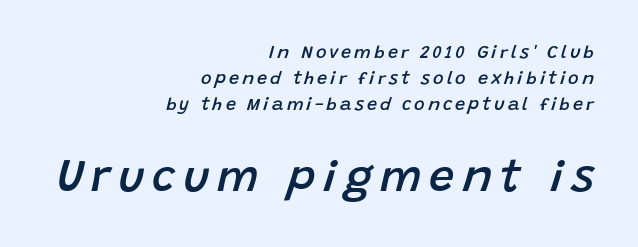
The zone under the glyphs is completely vacant. The rendering uses natural spacing where letterforms have individual widths. The lower block of text is set noticeably larger than the block above it. The paragraph shown leans on its right margin. Does the lettering tilt? It does — this is italic. Honestly, the row spacing looks completely unremarkable.
